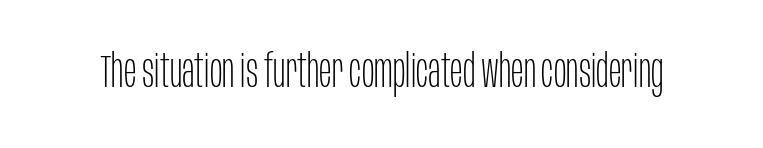
Q: Is the text bold? A: No.
Q: Is the text italic (slanted)? A: No, it is upright.
Q: Is the typeface a serif or a sans-serif typeface? A: Sans-serif.
Q: Is the text underlined? A: No.
Q: Is the spacing between letters normal or unusually wide? A: Normal.
Q: Width (condensed, normal, or wide)? A: Condensed.
Q: Stroke contrast? A: Low.
Q: x-height? A: Large.
Q: Monospaced? A: No.
